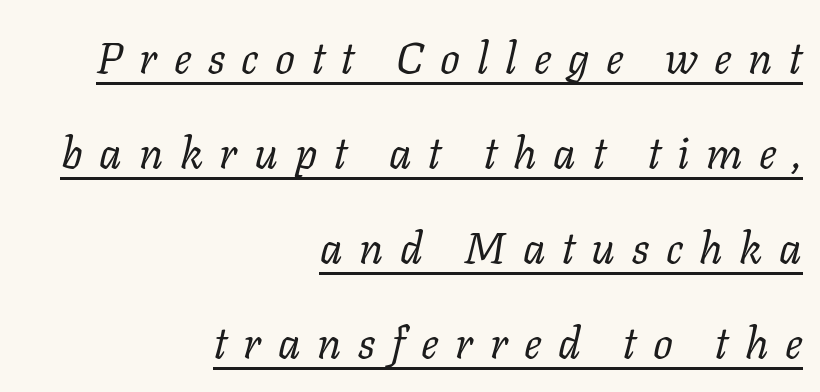
The rendering uses a large line-height, opening up the rows. Bold? No — there's no thickening of the strokes. This sample uses an oblique cut, with every glyph tilted off the vertical. Line ends are locked; line starts wander. This sample has the flowing, uneven cadence of proportional lettering.
